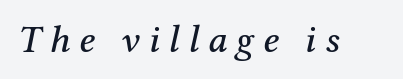
Q: Is the text italic (slanted)? A: Yes, it leans right by about 12 degrees.
Q: Is the typeface a serif or a sans-serif typeface? A: Serif.
Q: Is the text underlined? A: No.
Q: Is the spacing between letters normal or unusually wide? A: Unusually wide.
Q: Width (condensed, normal, or wide)? A: Normal.
Q: Stroke contrast? A: Medium.
Q: x-height? A: Medium.
Q: Monospaced? A: No.
